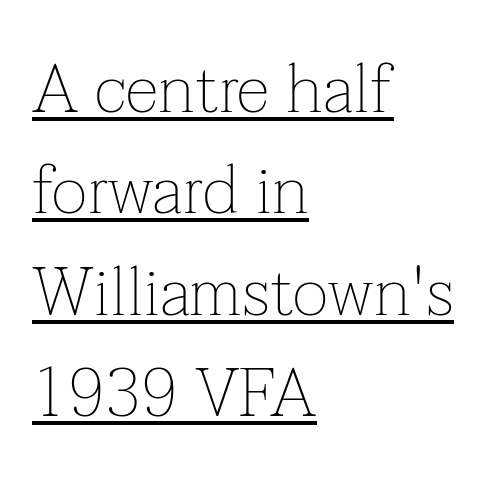
The rendering anchors every line to the left-hand side. You can tell it's not italic because the verticals are truly vertical. The weight would be labelled regular, book, light, or lighter still. Examine the stroke ends and you'll spot serifs.
